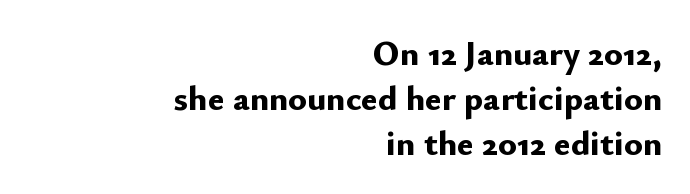
Q: Is the text bold? A: Yes.
Q: Is the text italic (slanted)? A: No, it is upright.
Q: Is the typeface a serif or a sans-serif typeface? A: Sans-serif.
Q: Is the text underlined? A: No.
Q: How is the paragraph aligned? A: Right-aligned.
Q: Is the spacing between letters normal or unusually wide? A: Normal.
Q: Is the spacing between lines tight, normal or loose? A: Normal.
Q: Width (condensed, normal, or wide)? A: Normal.
Q: Stroke contrast? A: Low.
Q: x-height? A: Small.
Q: Monospaced? A: No.
